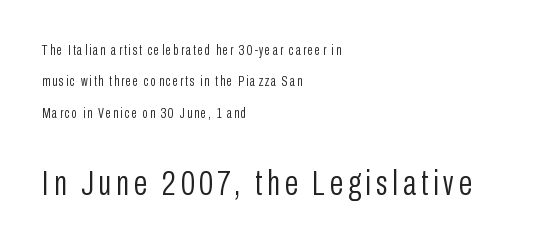
Q: Is the text bold? A: No.
Q: Is the text italic (slanted)? A: No, it is upright.
Q: Is the typeface a serif or a sans-serif typeface? A: Sans-serif.
Q: Is the text underlined? A: No.
Q: How is the paragraph aligned? A: Left-aligned.
Q: Is the spacing between lines tight, normal or loose? A: Loose.
Q: Which block of text is set in a larger size, the first (top) or the second (bottom)? A: The second (bottom) one.
Q: Width (condensed, normal, or wide)? A: Condensed.
Q: Stroke contrast? A: Low.
Q: x-height? A: Medium.
Q: Monospaced? A: No.
